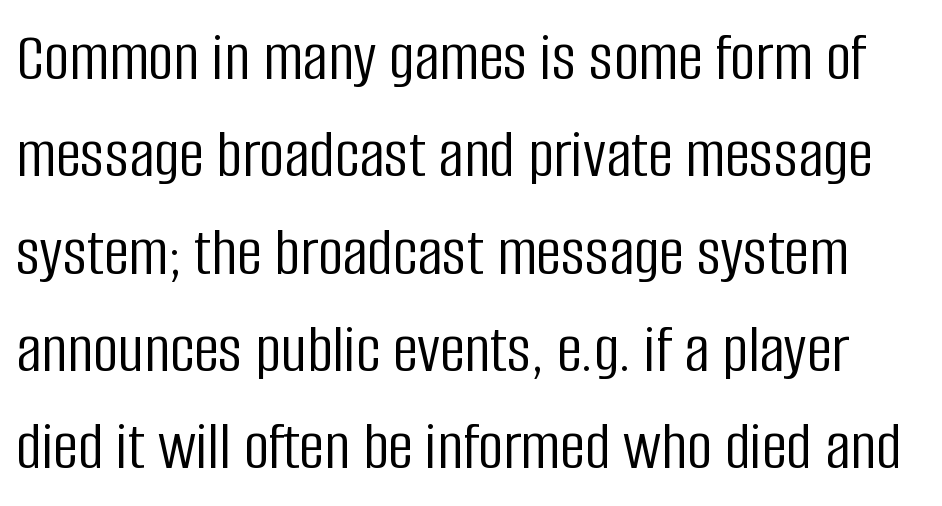
Q: Is the text bold? A: No.
Q: Is the text italic (slanted)? A: No, it is upright.
Q: Is the typeface a serif or a sans-serif typeface? A: Sans-serif.
Q: Is the text underlined? A: No.
Q: Is the spacing between letters normal or unusually wide? A: Normal.
Q: Is the spacing between lines tight, normal or loose? A: Normal.
Q: Width (condensed, normal, or wide)? A: Condensed.
Q: Stroke contrast? A: Low.
Q: x-height? A: Large.
Q: Monospaced? A: No.
